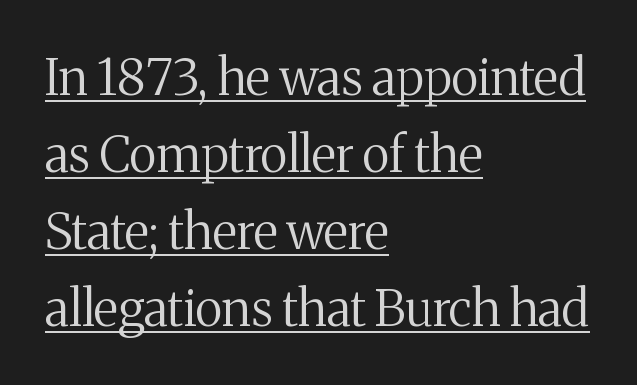
The image shows 50 px regular-weight serif type, upright; set left-aligned, normal line spacing (1.54x), normal letter spacing, underlined; medium stroke contrast and a medium x-height.
